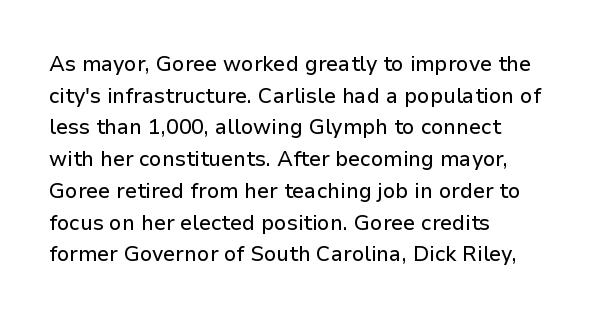
The image shows 21 px text type, upright; set left-aligned, normal line spacing (1.51x), normal letter spacing, not underlined.
